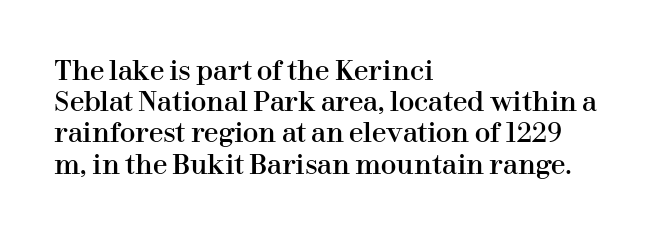
Q: Is the text italic (slanted)? A: No, it is upright.
Q: Is the text underlined? A: No.
Q: How is the paragraph aligned? A: Left-aligned.
Q: Is the spacing between letters normal or unusually wide? A: Normal.
